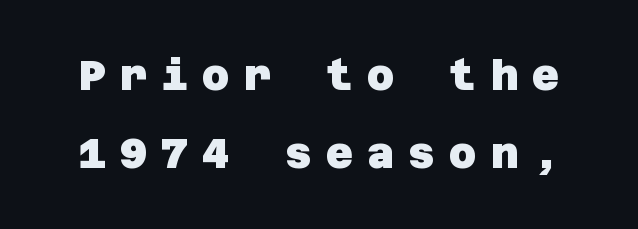
The image shows 42 px heavy sans-serif type; set line spacing 1.86x, unusually wide letter spacing (+0.33 em), not underlined; low stroke contrast and a large x-height.
